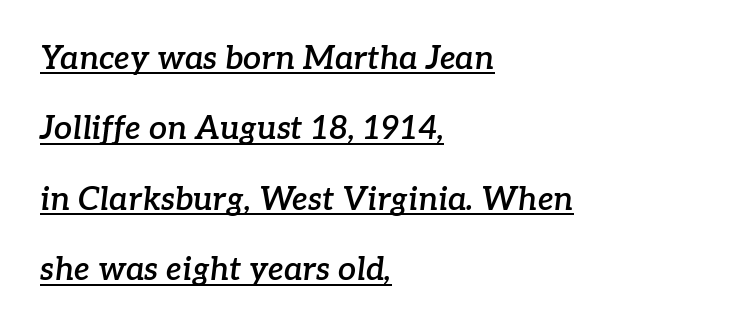
{"serif": "yes", "italic": "yes", "lean": "right", "slant_degrees": 7, "bold": "semi", "weight": "semibold", "width": "normal", "stroke_contrast": "low", "x_height": "medium", "monospaced": "no", "underline": "yes", "align": "left", "line_spacing": "loose", "line_spacing_ratio": 2.2, "letter_spacing": "normal", "letter_spacing_em": 0.0, "glyph_px": 32}
